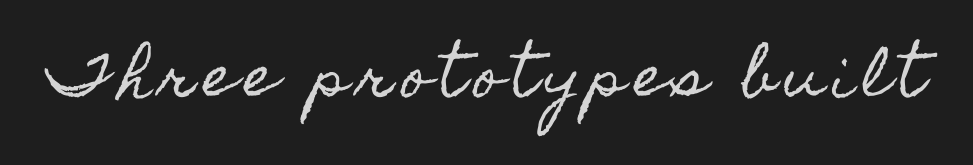
The image shows 55 px condensed type; set not underlined; a small x-height.
